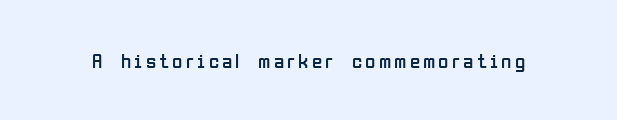
{"italic": "no", "bold": "no", "underline": "no", "glyph_px": 21}
